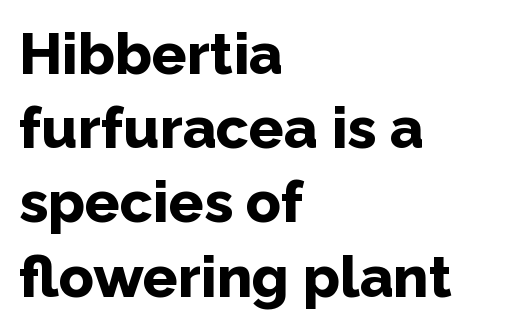
Students, observe: this is what conventionally led text looks like. Is there any slant? The stems are plumb. The space beneath each line is pristine and unruled. Nothing sits at the stroke ends, so this counts as sans-serif.
